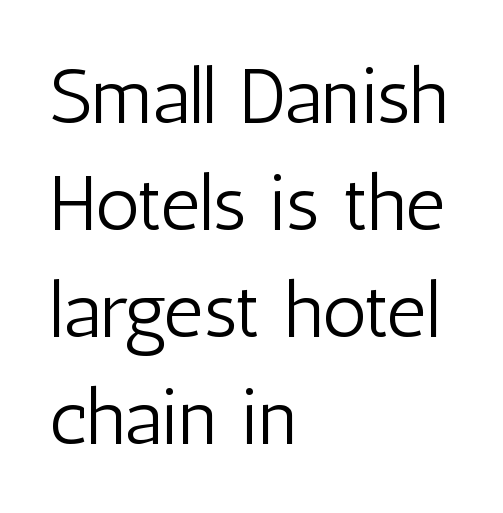
Q: Is the text bold? A: No.
Q: Is the text italic (slanted)? A: No, it is upright.
Q: Is the typeface a serif or a sans-serif typeface? A: Sans-serif.
Q: Is the text underlined? A: No.
Q: How is the paragraph aligned? A: Left-aligned.
Q: Is the spacing between letters normal or unusually wide? A: Normal.
Q: Is the spacing between lines tight, normal or loose? A: Normal.
Q: Width (condensed, normal, or wide)? A: Condensed.
Q: Stroke contrast? A: Low.
Q: x-height? A: Medium.
Q: Monospaced? A: No.
